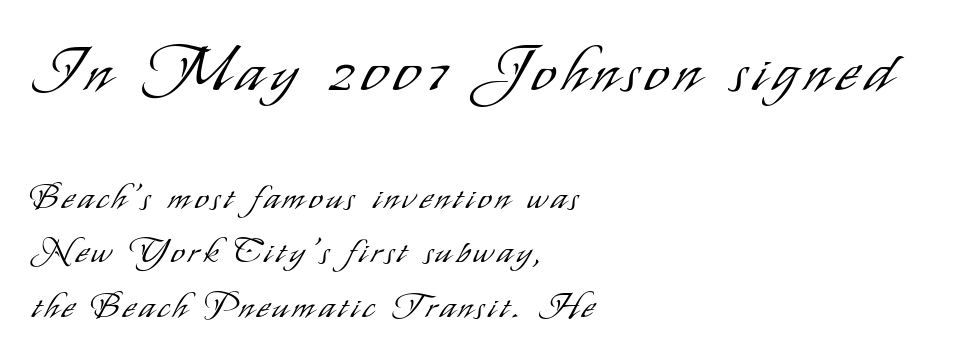
In terms of leading, this rendering sits right in the middle. The space directly below the letters is spotless. The upper block of text is set noticeably larger than the block beneath it. Teacher's note: observe the even left margin — that is flush-left alignment. Font category for this specimen: sans-serif.
